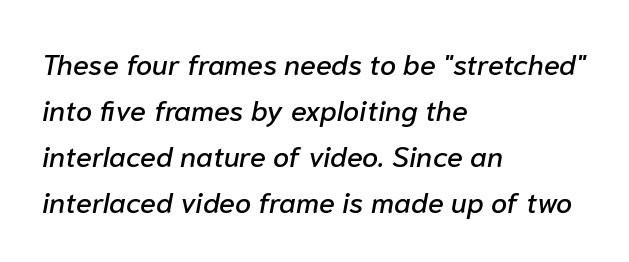
Q: Is the text italic (slanted)? A: Yes, it leans right by about 10 degrees.
Q: Is the text underlined? A: No.
Q: How is the paragraph aligned? A: Left-aligned.
Q: Is the spacing between letters normal or unusually wide? A: Normal.
Q: Is the spacing between lines tight, normal or loose? A: Normal.
Q: Width (condensed, normal, or wide)? A: Normal.
Q: Stroke contrast? A: Low.
Q: x-height? A: Medium.
Q: Monospaced? A: No.
